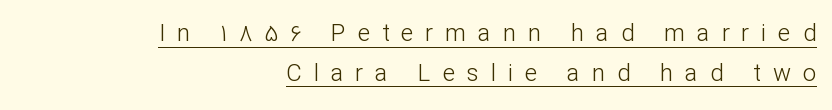
The rows are spaced the way most documents space them. Weight: regular or lighter. The sample's only ornament is a line tracing under the words. Every row of glyphs terminates at an identical x-position on the right. The typography opts for an upright posture over an oblique one. Display-style spreading of the glyphs; the letterfit is very open.
